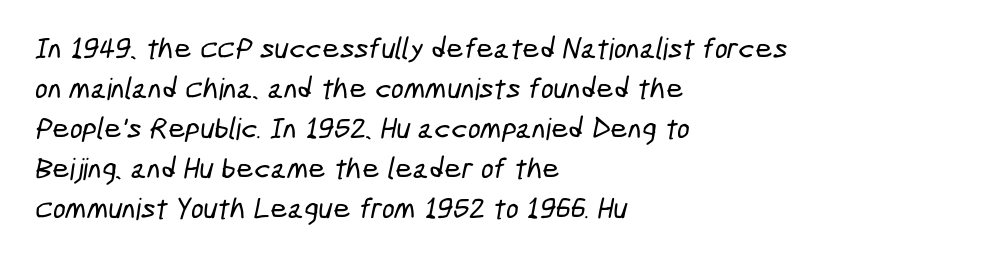
The image shows 30 px condensed sans-serif type; set left-aligned, normal line spacing (1.33x), normal letter spacing, not underlined; low stroke contrast and a medium x-height.
